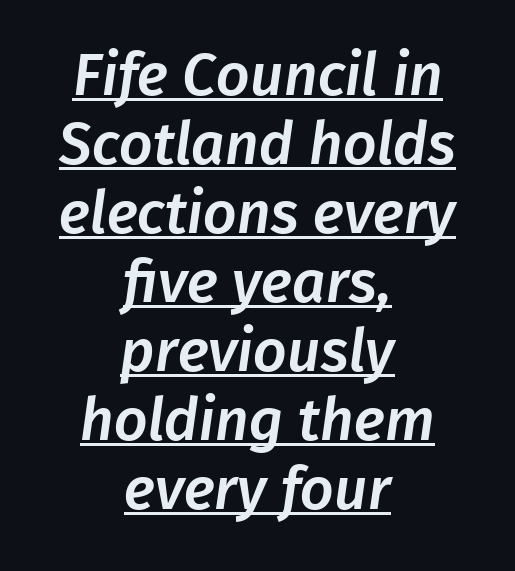
{"serif": "no", "width": "normal", "stroke_contrast": "low", "x_height": "medium", "monospaced": "no", "underline": "yes", "align": "center", "line_spacing_ratio": 1.17, "letter_spacing": "normal", "letter_spacing_em": 0.0, "glyph_px": 59}
